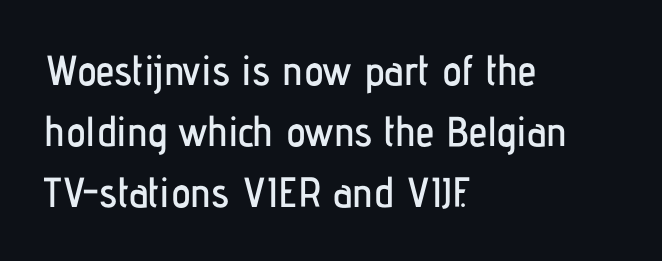
{"serif": "no", "italic": "no", "width": "condensed", "stroke_contrast": "low", "x_height": "medium", "monospaced": "no", "underline": "no", "align": "left", "line_spacing": "normal", "line_spacing_ratio": 1.45, "letter_spacing": "normal", "letter_spacing_em": 0.0, "glyph_px": 42}
